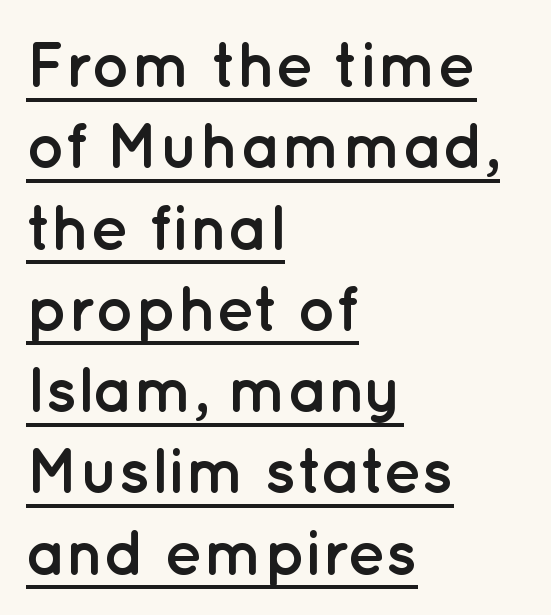
The image shows 64 px semibold sans-serif type, upright; set left-aligned, normal line spacing (1.27x), normal letter spacing, underlined; low stroke contrast and a medium x-height.
